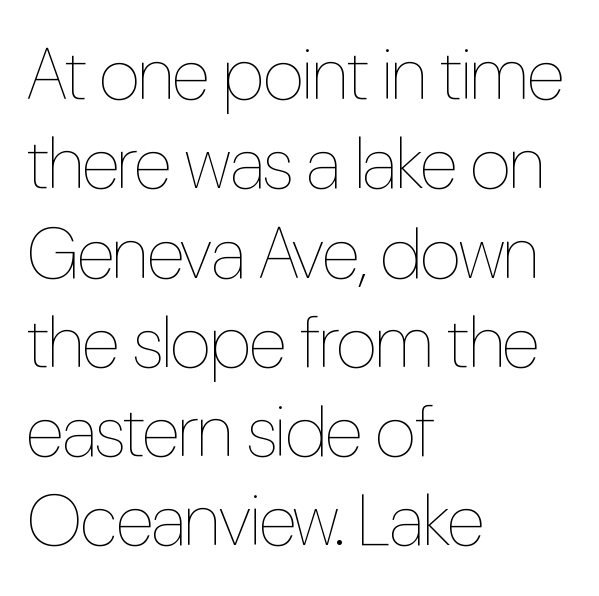
The image shows 72 px thin, condensed type, upright; set left-aligned, line spacing 1.24x, normal letter spacing, not underlined; low stroke contrast and a medium x-height.
